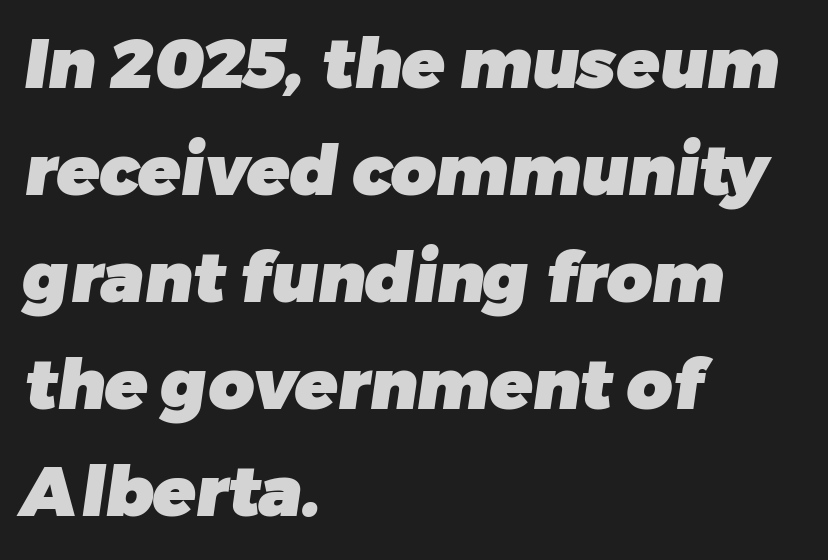
Q: Is the text bold? A: Yes.
Q: Is the typeface a serif or a sans-serif typeface? A: Sans-serif.
Q: Is the text underlined? A: No.
Q: How is the paragraph aligned? A: Left-aligned.
Q: Is the spacing between letters normal or unusually wide? A: Normal.
Q: Is the spacing between lines tight, normal or loose? A: Normal.
Q: Width (condensed, normal, or wide)? A: Normal.
Q: Stroke contrast? A: Low.
Q: x-height? A: Medium.
Q: Monospaced? A: No.
